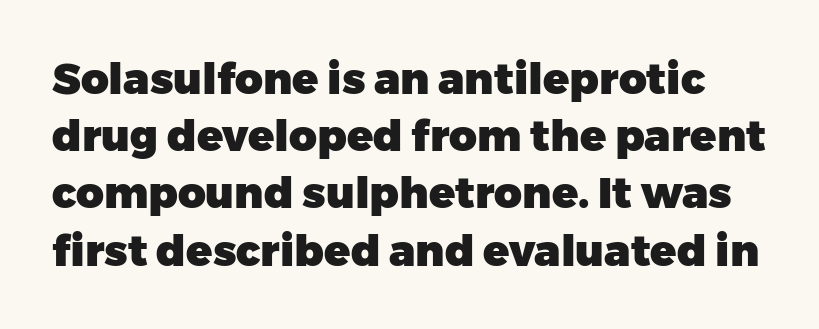
Heft: maximum for text — a bold. Do the letters lean? They stand straight. In terms of leading, this rendering sits right in the middle. Here the glyphs are tracked normally, forming tight word shapes. Each letter keeps its own natural width here, so spacing adapts to shape. The space directly below the letters is spotless.
